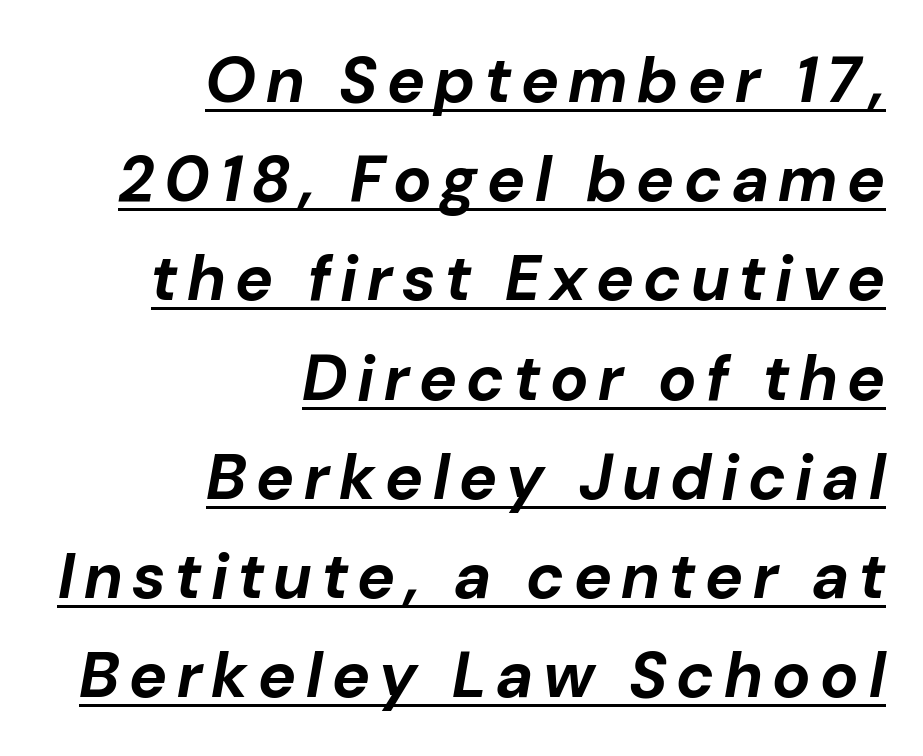
{"italic": "yes", "lean": "right", "slant_degrees": 10, "bold": "yes", "weight": "bold", "width": "normal", "stroke_contrast": "low", "x_height": "medium", "monospaced": "no", "underline": "yes", "align": "right", "line_spacing": "normal", "line_spacing_ratio": 1.55, "glyph_px": 64}
